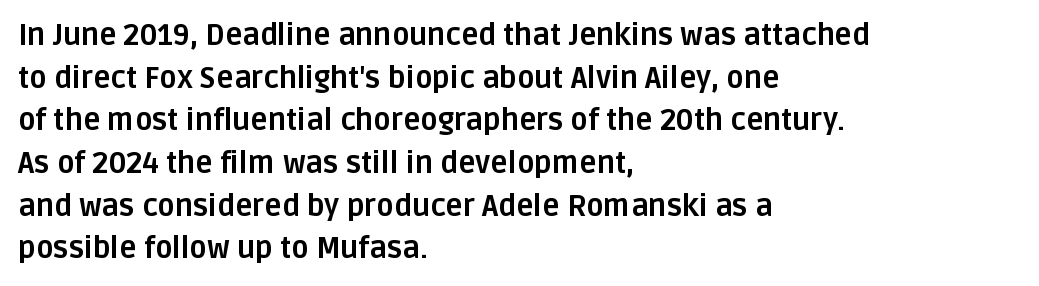
How are the letters spaced? Ordinarily, with no added tracking. The passage shown is typed in a proportional face where columns would drift. The specimen omits any rule beneath the text block's lines. Classification — sans serif.
